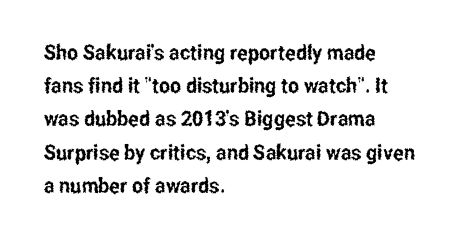
The image shows 21 px text type, upright; set left-aligned, normal line spacing (1.58x), normal letter spacing, not underlined.
